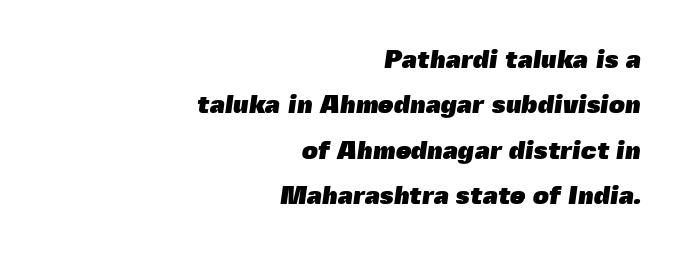
The image shows 25 px bold type; set right-aligned, line spacing 1.82x, normal letter spacing, not underlined.
